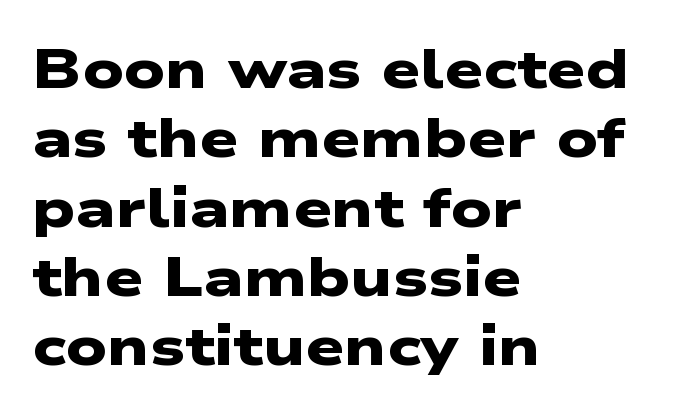
Words appear dense and cohesive because spacing is normal. The rendering uses natural spacing where letterforms have individual widths. The line-height multiplier appears to be the usual default. The rendering shows plain stroke endings on the letterforms — a sans-serif design. This rendering features lettering with no underline. Summary of weight: heavy, a full bold.
